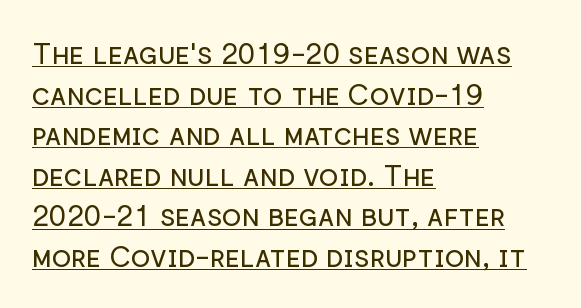
Q: Is the text bold? A: No.
Q: Is the text italic (slanted)? A: No, it is upright.
Q: Is the typeface a serif or a sans-serif typeface? A: Sans-serif.
Q: Is the text underlined? A: Yes.
Q: How is the paragraph aligned? A: Left-aligned.
Q: Is the spacing between letters normal or unusually wide? A: Normal.
Q: Is the spacing between lines tight, normal or loose? A: Normal.
Q: Width (condensed, normal, or wide)? A: Normal.
Q: Stroke contrast? A: Low.
Q: x-height? A: Medium.
Q: Monospaced? A: No.
